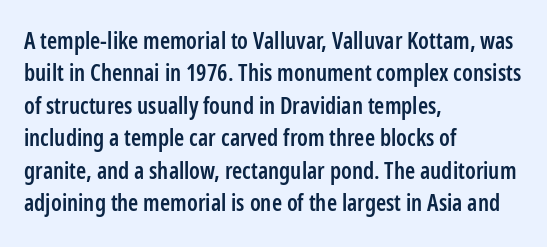
The image shows 23 px text type, upright; set left-aligned, normal line spacing (1.41x), normal letter spacing, not underlined.
